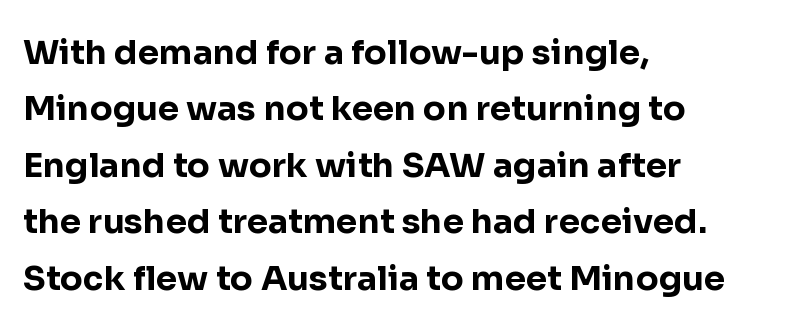
Classification — sans serif. Proportional: the letters do not fall into vertical columns. This rendering features lettering with no underline. The typesetter chose a ragged-right arrangement here.
